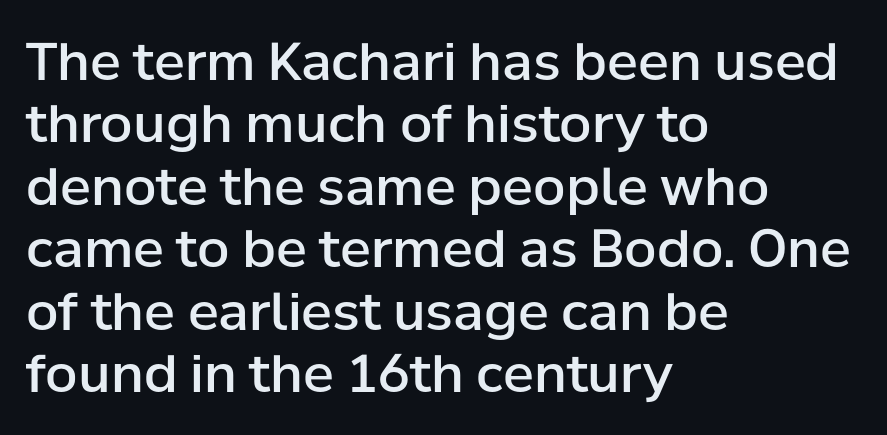
The image shows 52 px semibold sans-serif type, upright; set left-aligned, line spacing 1.2x, normal letter spacing, not underlined; low stroke contrast and a medium x-height.
